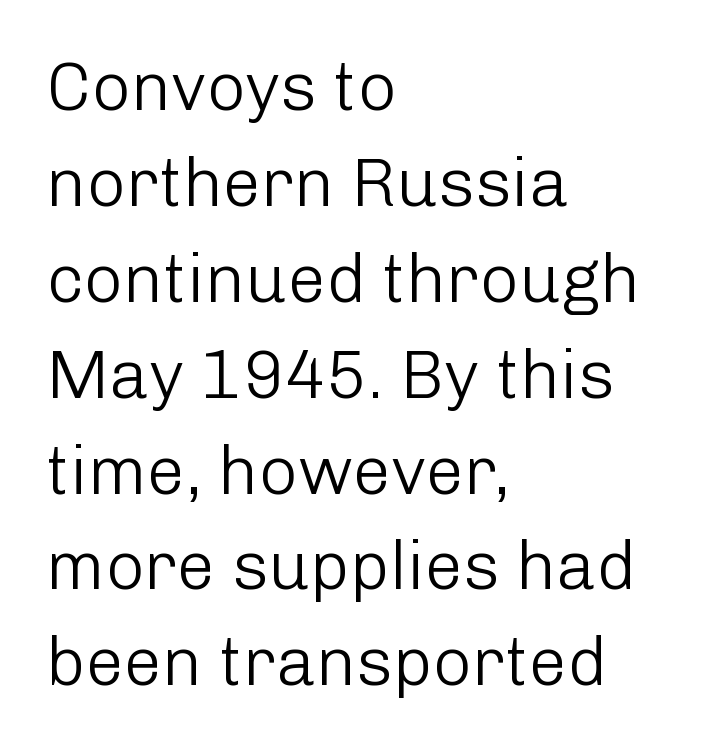
Q: Is the text bold? A: No.
Q: Is the text italic (slanted)? A: No, it is upright.
Q: Is the typeface a serif or a sans-serif typeface? A: Sans-serif.
Q: Is the text underlined? A: No.
Q: How is the paragraph aligned? A: Left-aligned.
Q: Is the spacing between letters normal or unusually wide? A: Normal.
Q: Is the spacing between lines tight, normal or loose? A: Normal.
Q: Width (condensed, normal, or wide)? A: Normal.
Q: Stroke contrast? A: Low.
Q: x-height? A: Medium.
Q: Monospaced? A: No.
